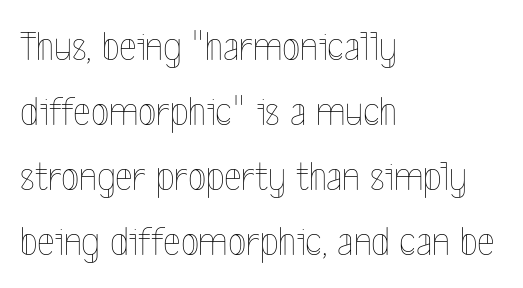
{"italic": "no", "bold": "no", "weight": "thin", "width": "condensed", "x_height": "medium", "monospaced": "no", "underline": "no", "align": "left", "line_spacing": "normal", "line_spacing_ratio": 1.55, "letter_spacing": "normal", "letter_spacing_em": 0.0, "glyph_px": 42}
